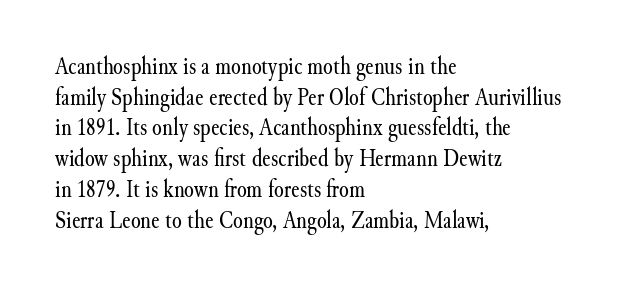
The image shows 25 px text type, upright; set left-aligned, line spacing 1.23x, normal letter spacing, not underlined.
